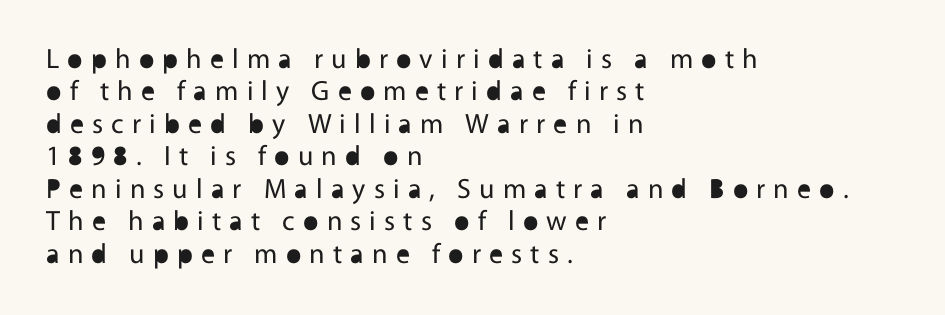
Q: Is the text bold? A: No.
Q: Is the text italic (slanted)? A: No, it is upright.
Q: Is the typeface a serif or a sans-serif typeface? A: Sans-serif.
Q: Is the text underlined? A: No.
Q: How is the paragraph aligned? A: Left-aligned.
Q: Is the spacing between letters normal or unusually wide? A: Unusually wide.
Q: Width (condensed, normal, or wide)? A: Normal.
Q: x-height? A: Medium.
Q: Monospaced? A: No.
